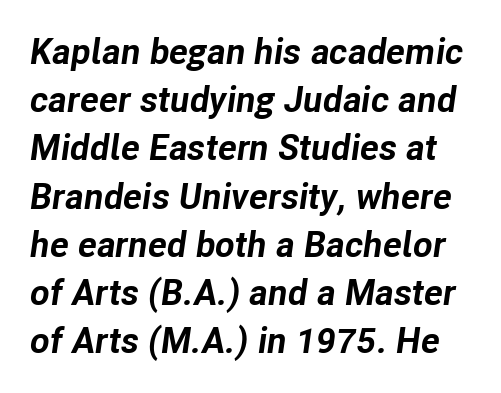
Q: Is the text bold? A: Yes.
Q: Is the text italic (slanted)? A: Yes, it leans right by about 8 degrees.
Q: Is the text underlined? A: No.
Q: Is the spacing between letters normal or unusually wide? A: Normal.
Q: Is the spacing between lines tight, normal or loose? A: Normal.
Q: Width (condensed, normal, or wide)? A: Normal.
Q: Stroke contrast? A: Low.
Q: x-height? A: Medium.
Q: Monospaced? A: No.
